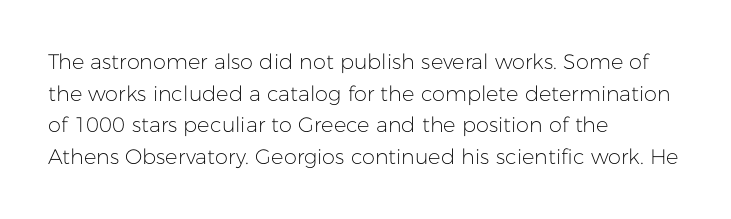
The image shows 21 px text type, upright; set left-aligned, normal line spacing (1.51x), normal letter spacing, not underlined.
